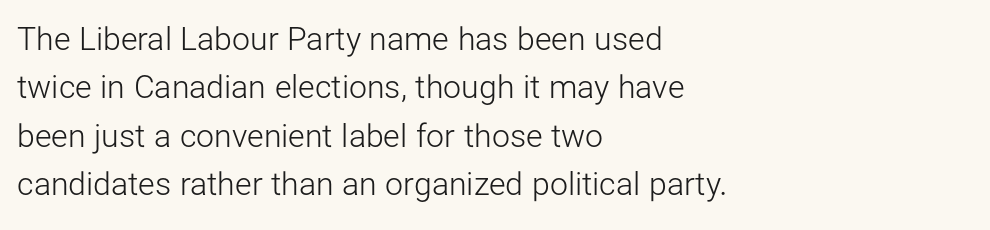
Caption: standard tracking, unaltered. When letters stand straight like this, we call the style roman or upright. The lines sit at an ordinary, default distance from one another. The glyphs in this specimen are sans serif. Check the space under the baseline: it is left empty.
